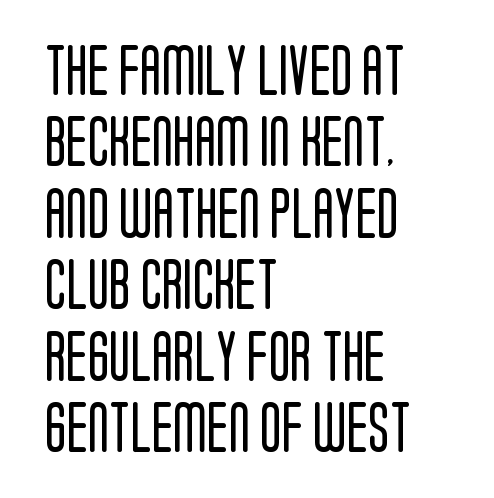
The image shows 50 px regular-weight, condensed sans-serif type, upright; set left-aligned, normal line spacing (1.43x), normal letter spacing, not underlined; low stroke contrast and a large x-height.
